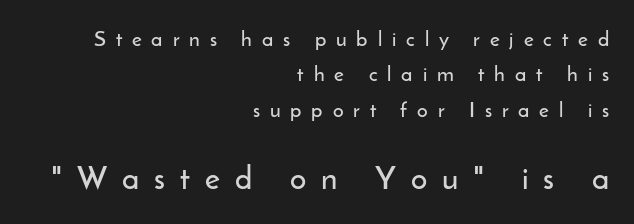
Q: Is the text italic (slanted)? A: No, it is upright.
Q: Is the typeface a serif or a sans-serif typeface? A: Sans-serif.
Q: Is the text underlined? A: No.
Q: How is the paragraph aligned? A: Right-aligned.
Q: Is the spacing between letters normal or unusually wide? A: Unusually wide.
Q: Is the spacing between lines tight, normal or loose? A: Normal.
Q: Which block of text is set in a larger size, the first (top) or the second (bottom)? A: The second (bottom) one.
Q: Width (condensed, normal, or wide)? A: Normal.
Q: Stroke contrast? A: Low.
Q: x-height? A: Small.
Q: Monospaced? A: No.
